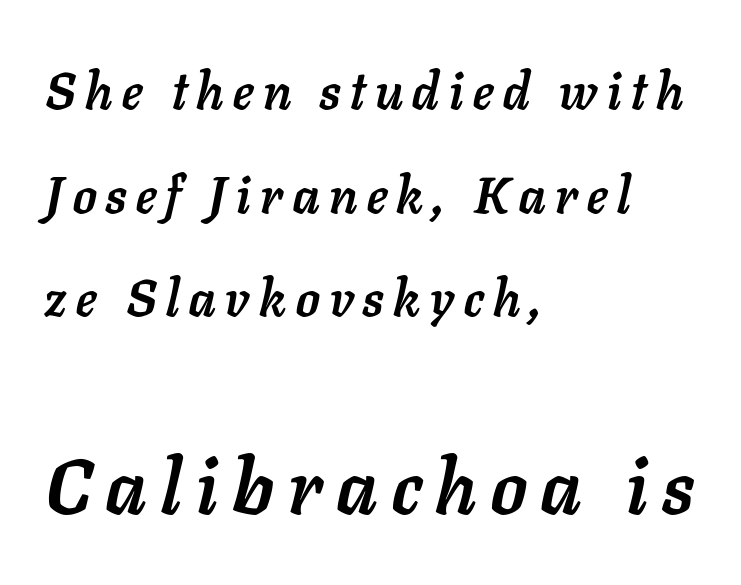
Q: Is the text bold? A: Yes.
Q: Is the text italic (slanted)? A: Yes, it leans right by about 11 degrees.
Q: Is the text underlined? A: No.
Q: How is the paragraph aligned? A: Left-aligned.
Q: Is the spacing between lines tight, normal or loose? A: Loose.
Q: Which block of text is set in a larger size, the first (top) or the second (bottom)? A: The second (bottom) one.
Q: Width (condensed, normal, or wide)? A: Normal.
Q: Stroke contrast? A: Low.
Q: x-height? A: Medium.
Q: Monospaced? A: No.
